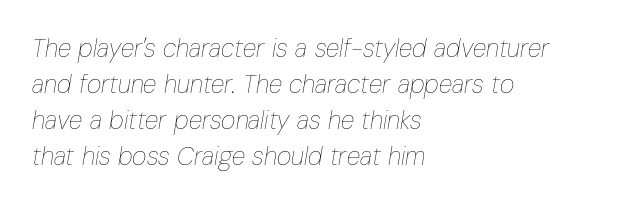
The image shows 25 px text type, italic (leaning right); set left-aligned, normal line spacing (1.44x), normal letter spacing, not underlined.
